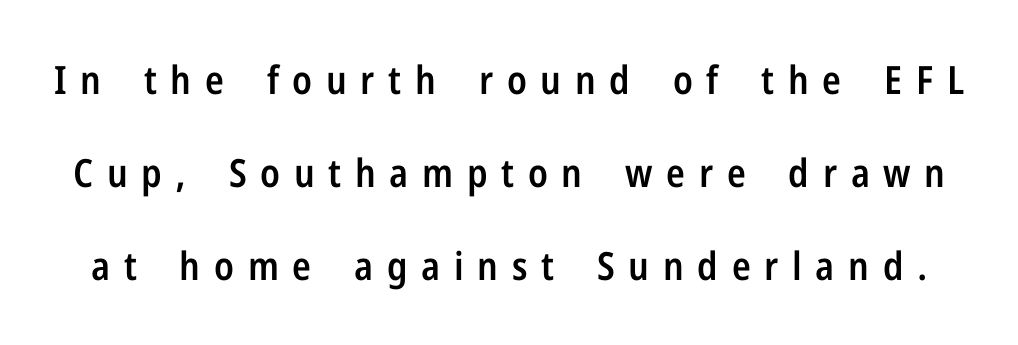
The passage shown has open, widely tracked lettering throughout. Reading down the column, the eye jumps a long way to each next line. Proportional: the letters do not fall into vertical columns. Type without underlining. Unlike italic type, these characters show no tilt at all. Compared with an ordinary text face, these strokes are moderately heavier — a semibold.
